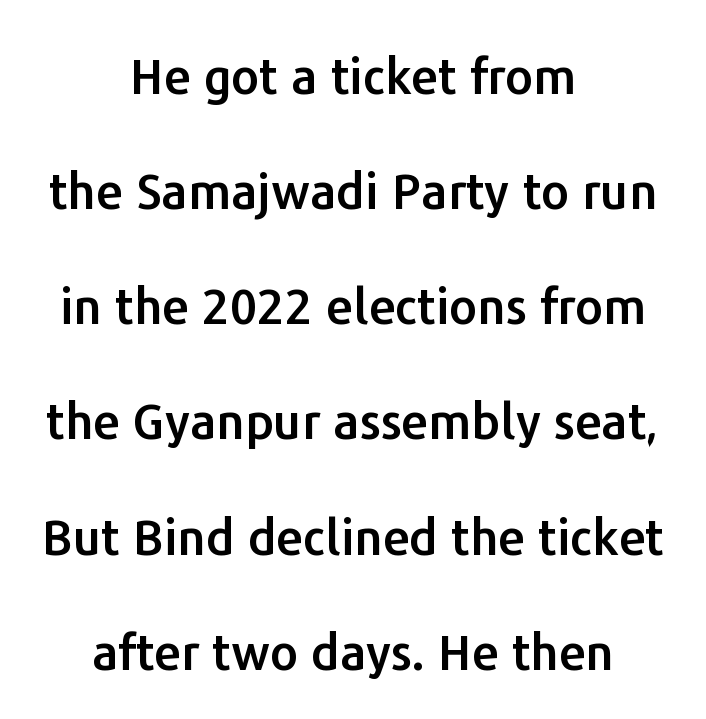
{"serif": "no", "italic": "no", "width": "normal", "stroke_contrast": "low", "x_height": "medium", "monospaced": "no", "underline": "no", "align": "center", "line_spacing": "loose", "line_spacing_ratio": 2.35, "letter_spacing": "normal", "letter_spacing_em": 0.0, "glyph_px": 49}
